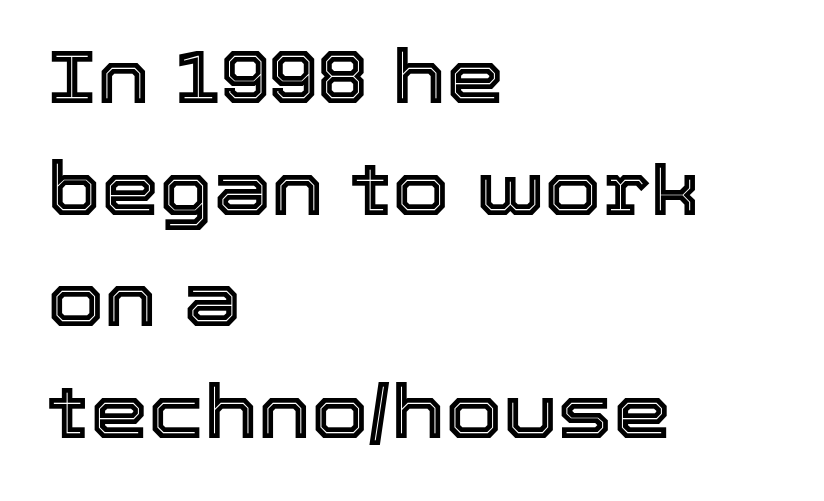
Q: Is the text italic (slanted)? A: No, it is upright.
Q: Is the text underlined? A: No.
Q: How is the paragraph aligned? A: Left-aligned.
Q: Is the spacing between letters normal or unusually wide? A: Normal.
Q: Is the spacing between lines tight, normal or loose? A: Normal.
Q: Width (condensed, normal, or wide)? A: Normal.
Q: x-height? A: Medium.
Q: Monospaced? A: No.
